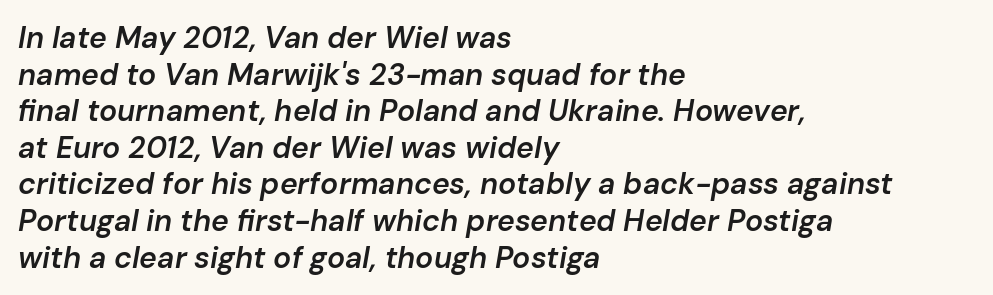
The image shows 30 px semibold type, italic (leaning right); set left-aligned, line spacing 1.22x, normal letter spacing, not underlined; low stroke contrast and a medium x-height.
